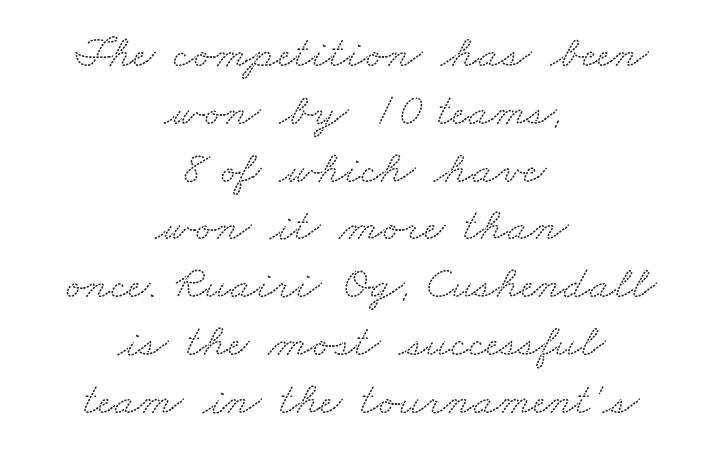
Q: Is the text underlined? A: No.
Q: How is the paragraph aligned? A: Centered.
Q: Is the spacing between letters normal or unusually wide? A: Normal.
Q: Width (condensed, normal, or wide)? A: Wide.
Q: Stroke contrast? A: Low.
Q: x-height? A: Small.
Q: Monospaced? A: No.
